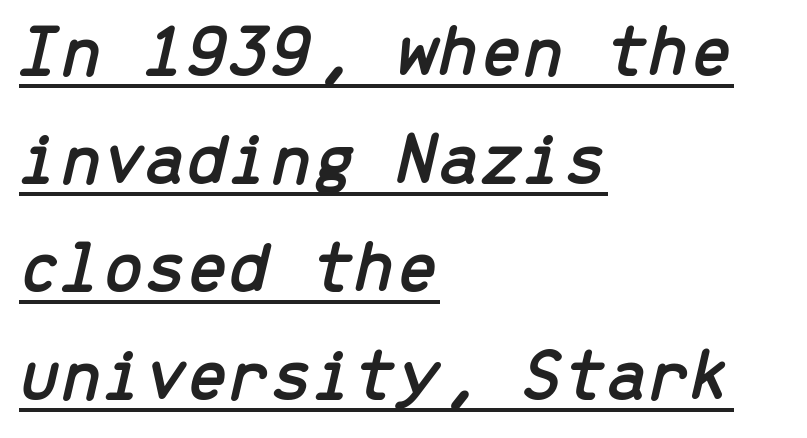
{"italic": "yes", "lean": "right", "slant_degrees": 13, "width": "normal", "stroke_contrast": "low", "x_height": "medium", "monospaced": "yes", "underline": "yes", "align": "left", "line_spacing": "normal", "line_spacing_ratio": 1.44, "letter_spacing": "normal", "letter_spacing_em": 0.0, "glyph_px": 75}
